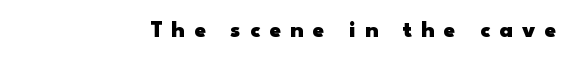
Q: Is the text bold? A: Yes.
Q: Is the text italic (slanted)? A: No, it is upright.
Q: Is the text underlined? A: No.
Q: Is the spacing between letters normal or unusually wide? A: Unusually wide.
